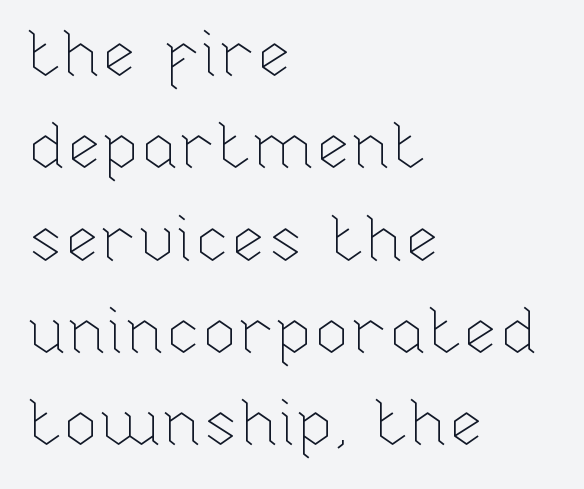
The image shows 65 px thin type, upright; set left-aligned, normal line spacing (1.42x), normal letter spacing, not underlined; low stroke contrast and a medium x-height.
